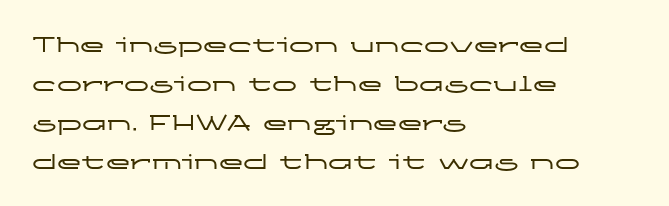
{"italic": "no", "underline": "no", "align": "left", "line_spacing": "normal", "line_spacing_ratio": 1.56, "letter_spacing": "normal", "letter_spacing_em": 0.0, "glyph_px": 25}
